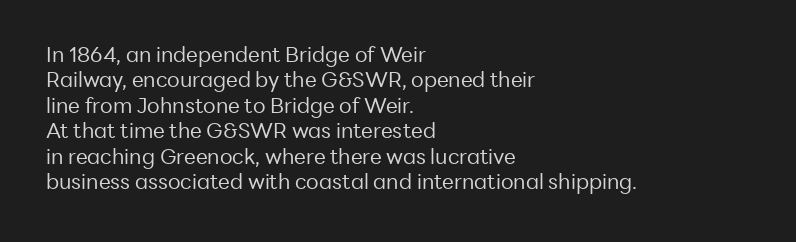
{"italic": "no", "bold": "no", "underline": "no", "align": "left", "line_spacing_ratio": 1.21, "letter_spacing": "normal", "letter_spacing_em": 0.0, "glyph_px": 21}
